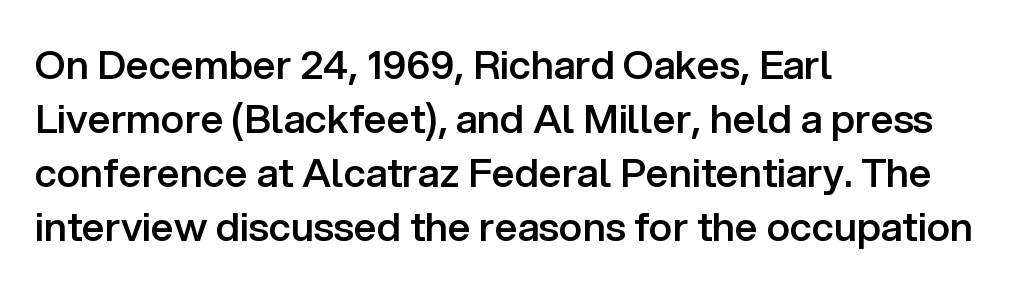
I'd call this a sans setting — the letters go barefoot. Typeset ragged right — the left edge is the straight one. This rendering leaves character spacing at its baseline value. Every letter is mildly thick-stroked: semibold rather than bold. The font's upright variant was chosen for this text.
